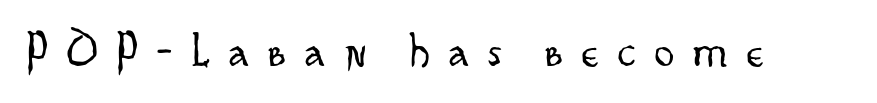
{"serif": "no", "italic": "no", "bold": "no", "weight": "light", "width": "condensed", "stroke_contrast": "low", "x_height": "small", "monospaced": "no", "underline": "no", "letter_spacing": "wide", "letter_spacing_em": 0.41, "glyph_px": 48}
